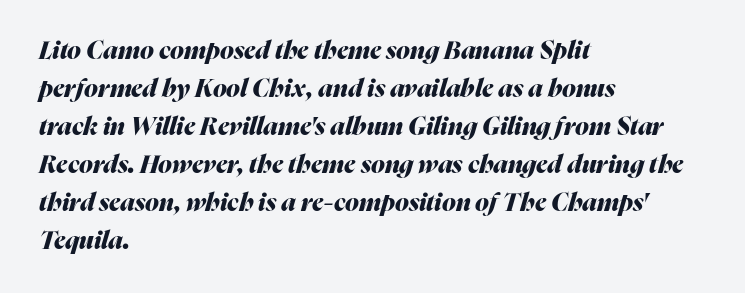
The image shows 25 px bold type, italic (leaning right); set left-aligned, normal line spacing (1.52x), normal letter spacing, not underlined.
